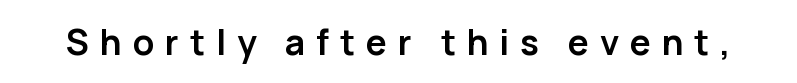
Q: Is the text bold? A: Yes.
Q: Is the text italic (slanted)? A: No, it is upright.
Q: Is the typeface a serif or a sans-serif typeface? A: Sans-serif.
Q: Is the text underlined? A: No.
Q: Is the spacing between letters normal or unusually wide? A: Unusually wide.
Q: Width (condensed, normal, or wide)? A: Normal.
Q: Stroke contrast? A: Low.
Q: x-height? A: Medium.
Q: Monospaced? A: No.
